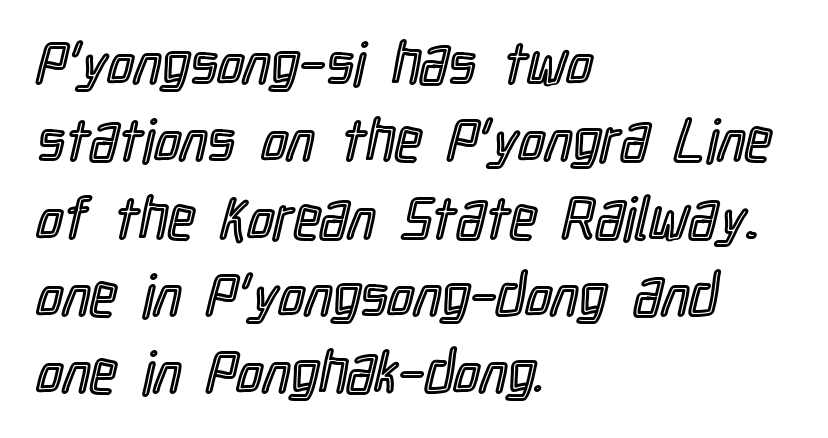
The image shows 59 px condensed type; set left-aligned, normal line spacing (1.31x), normal letter spacing, not underlined; a medium x-height.
